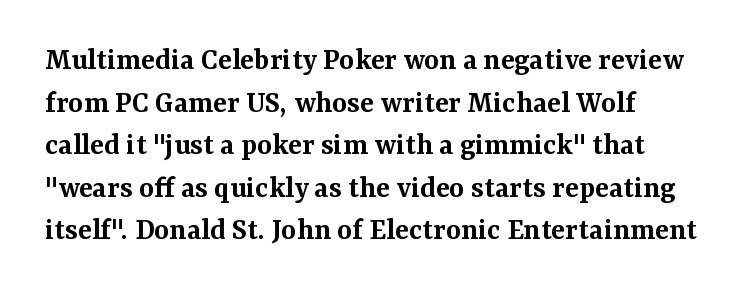
The image shows 32 px semibold serif type, upright; set left-aligned, normal line spacing (1.33x), normal letter spacing, not underlined; medium stroke contrast and a medium x-height.
